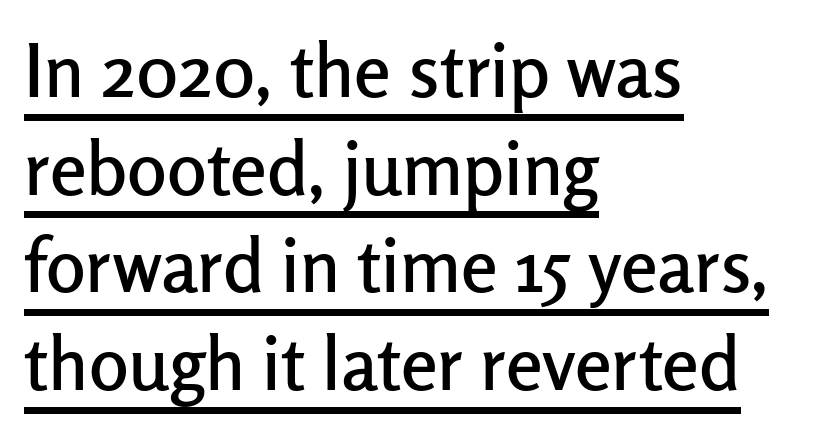
{"serif": "no", "italic": "no", "width": "normal", "stroke_contrast": "low", "x_height": "medium", "monospaced": "no", "underline": "yes", "align": "left", "line_spacing": "normal", "line_spacing_ratio": 1.32, "letter_spacing": "normal", "letter_spacing_em": 0.0, "glyph_px": 74}
